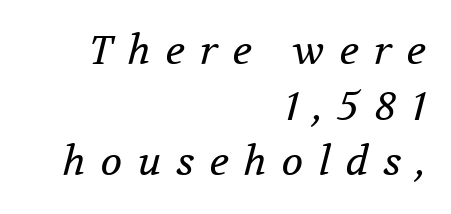
{"serif": "yes", "italic": "yes", "lean": "right", "slant_degrees": 12, "bold": "no", "weight": "regular", "width": "normal", "stroke_contrast": "medium", "x_height": "medium", "monospaced": "no", "underline": "no", "align": "right", "line_spacing": "normal", "line_spacing_ratio": 1.39, "letter_spacing": "wide", "letter_spacing_em": 0.38, "glyph_px": 40}
